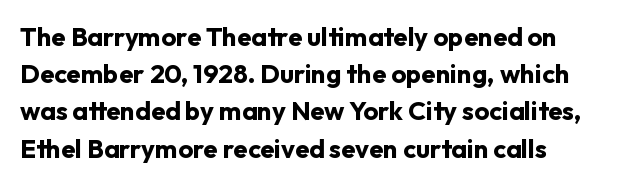
Characters remain perfectly vertical along every line. This sample uses plain, unmodified letter spacing. Lines of text with bare space underneath. If you measured baseline to baseline, you'd find a middling distance.
